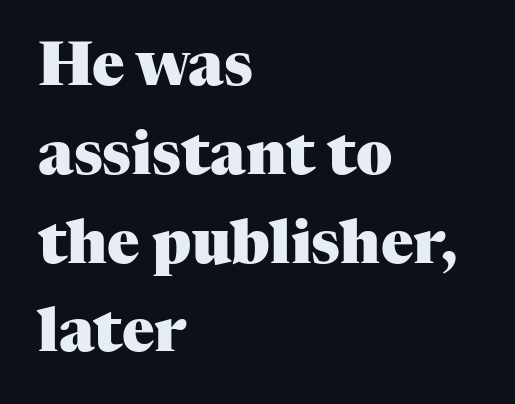
Q: Is the text bold? A: Yes.
Q: Is the text italic (slanted)? A: No, it is upright.
Q: Is the typeface a serif or a sans-serif typeface? A: Serif.
Q: Is the text underlined? A: No.
Q: How is the paragraph aligned? A: Left-aligned.
Q: Is the spacing between letters normal or unusually wide? A: Normal.
Q: Is the spacing between lines tight, normal or loose? A: Normal.
Q: Width (condensed, normal, or wide)? A: Normal.
Q: Stroke contrast? A: Medium.
Q: x-height? A: Medium.
Q: Monospaced? A: No.
